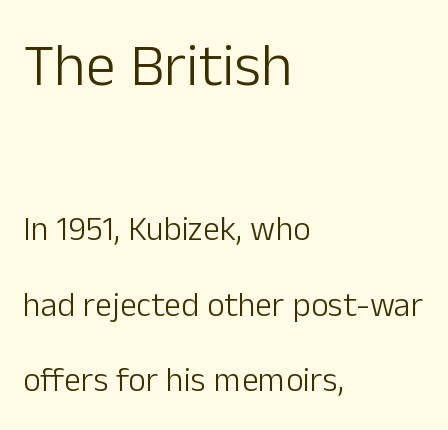
Q: Is the text bold? A: No.
Q: Is the text italic (slanted)? A: No, it is upright.
Q: Is the typeface a serif or a sans-serif typeface? A: Sans-serif.
Q: Is the text underlined? A: No.
Q: How is the paragraph aligned? A: Left-aligned.
Q: Is the spacing between letters normal or unusually wide? A: Normal.
Q: Is the spacing between lines tight, normal or loose? A: Loose.
Q: Which block of text is set in a larger size, the first (top) or the second (bottom)? A: The first (top) one.
Q: Width (condensed, normal, or wide)? A: Normal.
Q: Stroke contrast? A: Low.
Q: x-height? A: Medium.
Q: Monospaced? A: No.
